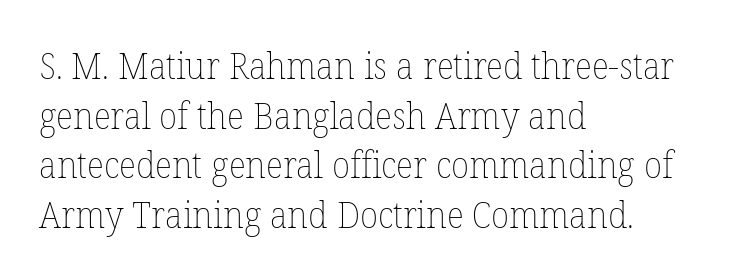
Q: Is the text bold? A: No.
Q: Is the text italic (slanted)? A: No, it is upright.
Q: Is the text underlined? A: No.
Q: How is the paragraph aligned? A: Left-aligned.
Q: Is the spacing between letters normal or unusually wide? A: Normal.
Q: Is the spacing between lines tight, normal or loose? A: Normal.
Q: Width (condensed, normal, or wide)? A: Normal.
Q: Stroke contrast? A: Low.
Q: x-height? A: Medium.
Q: Monospaced? A: No.
